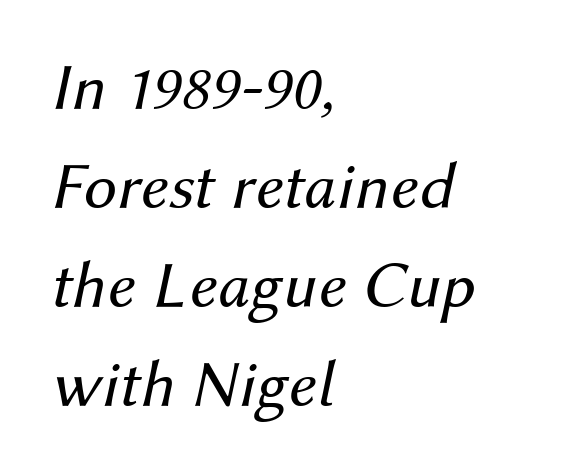
{"italic": "yes", "lean": "right", "slant_degrees": 12, "bold": "no", "weight": "regular", "width": "normal", "stroke_contrast": "medium", "x_height": "medium", "monospaced": "no", "underline": "no", "align": "left", "line_spacing": "normal", "line_spacing_ratio": 1.48, "letter_spacing": "normal", "letter_spacing_em": 0.0, "glyph_px": 67}
